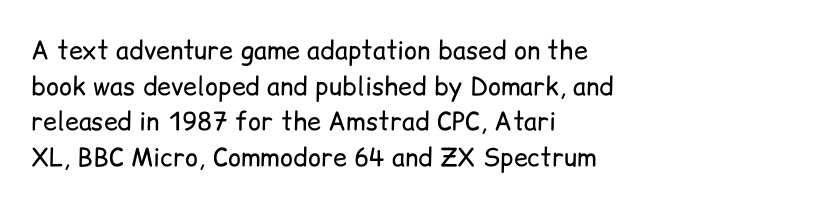
No word sits above an underline. These lines stack with their left ends in a neat column. The line-height multiplier appears to be the usual default. Ordinary non-slanted type is in use. Students, note that the glyphs here touch the page at normal intervals.
